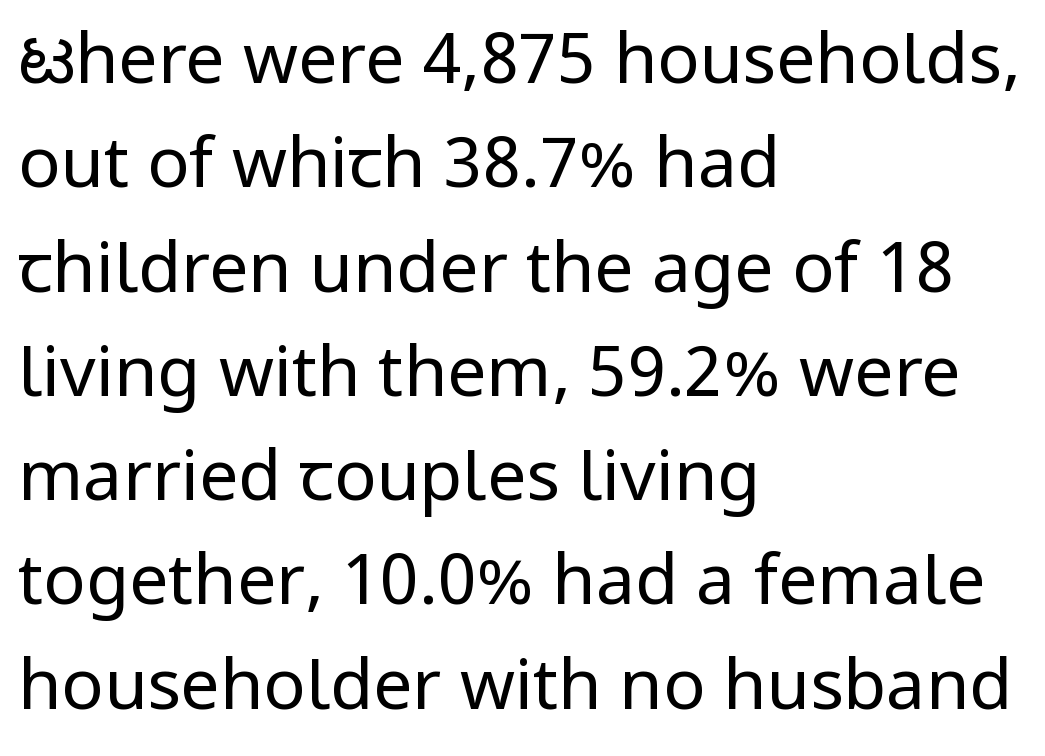
Glyph-to-glyph distance matches everyday printed text. The type sits square on the baseline with zero lean. Nobody drew a line under any word here. Quick note: interline space is typical. You can tell from the bare stems that sans-serif type was used. The passage shown is not bold in any degree.
